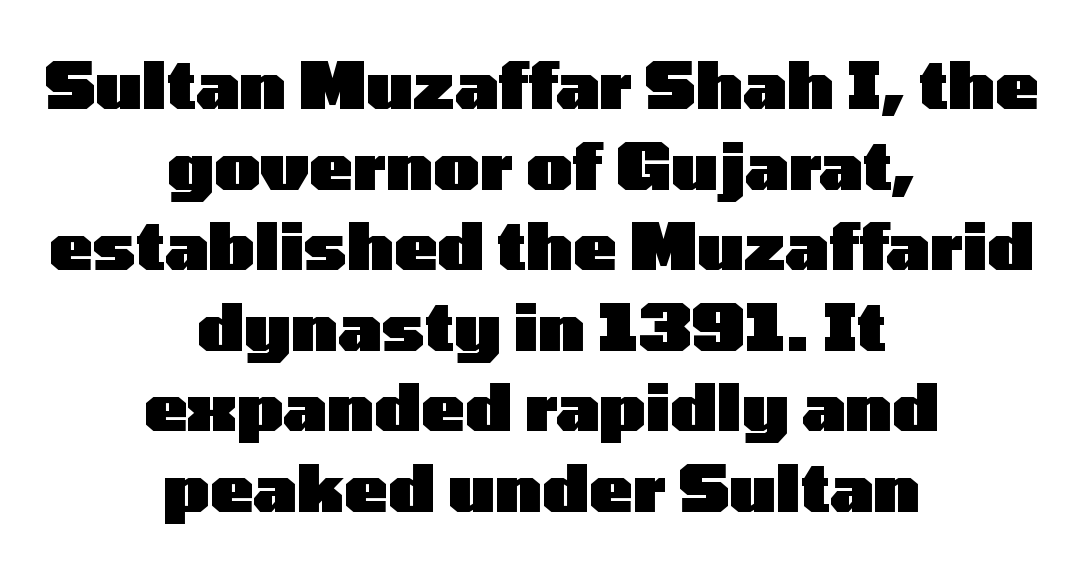
{"serif": "no", "italic": "no", "bold": "yes", "weight": "heavy", "width": "wide", "stroke_contrast": "low", "x_height": "medium", "monospaced": "no", "underline": "no", "align": "center", "line_spacing_ratio": 1.24, "letter_spacing": "normal", "letter_spacing_em": 0.0, "glyph_px": 65}
